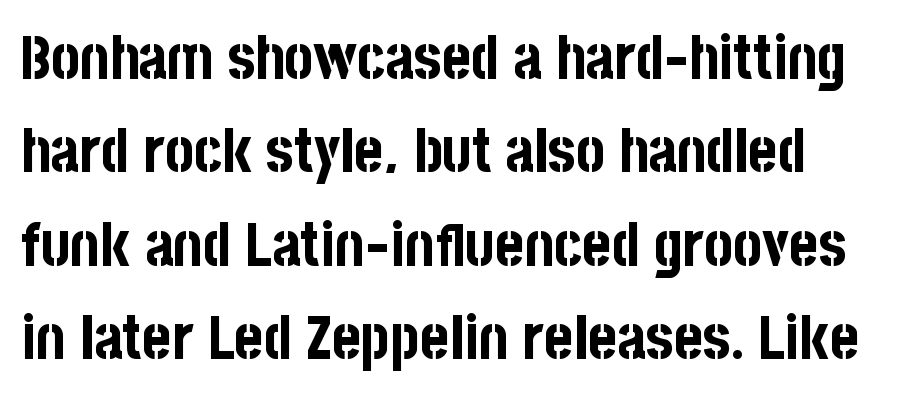
What stands out about the letter spacing? Nothing — it is the standard amount. Pretty heavy lettering here — definitely bold. The typesetter chose a ragged-right arrangement here. The lettering holds an erect, upright posture throughout.
